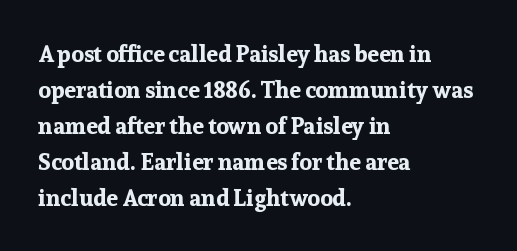
The line-height multiplier appears to be the usual default. Plain, unruled lines of type. The type is set solid horizontally, with unmodified tracking. Horizontal alignment here is leftward, the default for most running prose. Does the weight exceed regular? Yes, all the way to bold.
